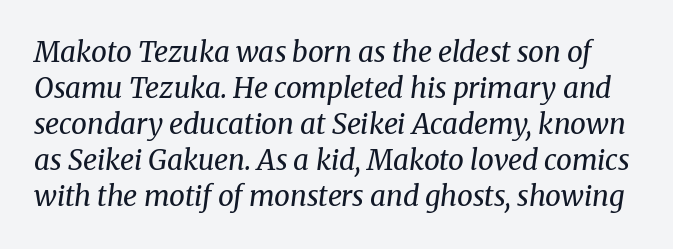
Note the varied advance widths — an 'i' is clearly narrower than an 'm'. The glyphs in this specimen are seriffed. The vertical gap from one line to the next is medium. Compared with typical body copy, the letter spacing here is the same. Notice how the stems are inclined rather than vertical — that's the hallmark of italics. Heft: none added — not bold.
